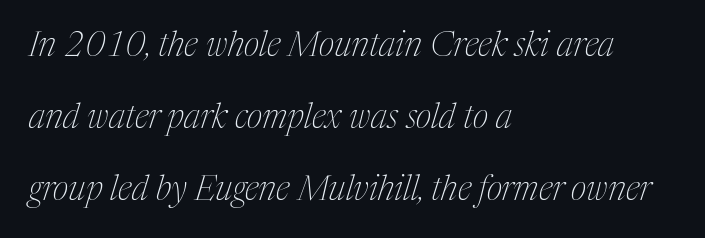
Q: Is the text bold? A: No.
Q: Is the text italic (slanted)? A: Yes, it leans right by about 17 degrees.
Q: Is the typeface a serif or a sans-serif typeface? A: Serif.
Q: Is the text underlined? A: No.
Q: How is the paragraph aligned? A: Left-aligned.
Q: Is the spacing between letters normal or unusually wide? A: Normal.
Q: Is the spacing between lines tight, normal or loose? A: Loose.
Q: Width (condensed, normal, or wide)? A: Condensed.
Q: Stroke contrast? A: Medium.
Q: x-height? A: Medium.
Q: Monospaced? A: No.
